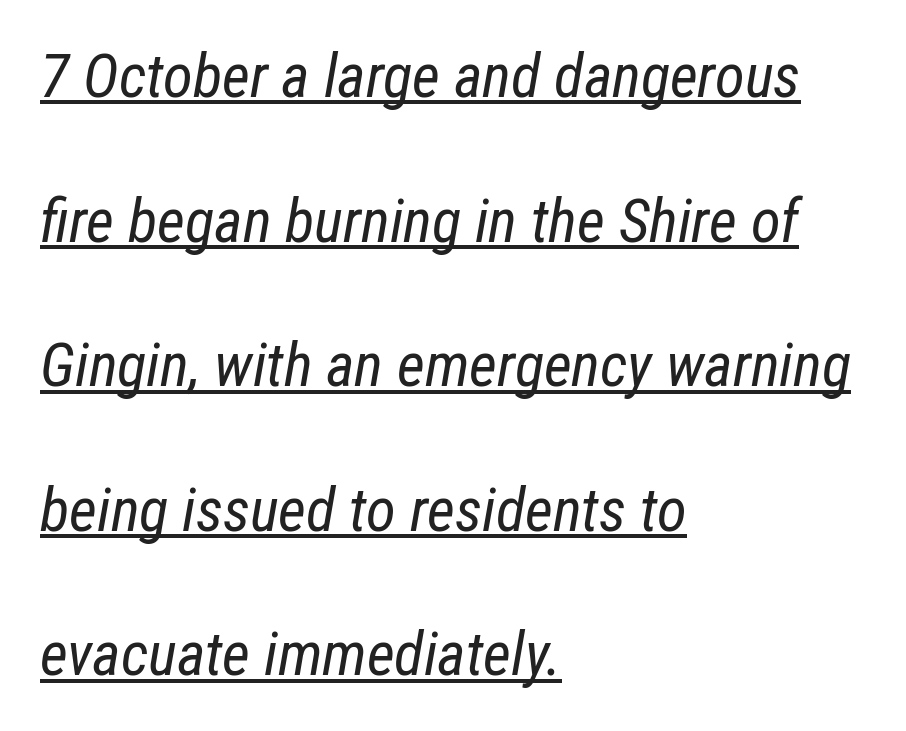
Somebody hit Ctrl+U on this one — the words are underlined. The vertical gap from one line to the next is large. Is the stroke heavy? The answer is a plain regular-or-lighter. Leftover space on each line is placed entirely after the last word. The letters advance in unequal steps, a hallmark of proportional type.
